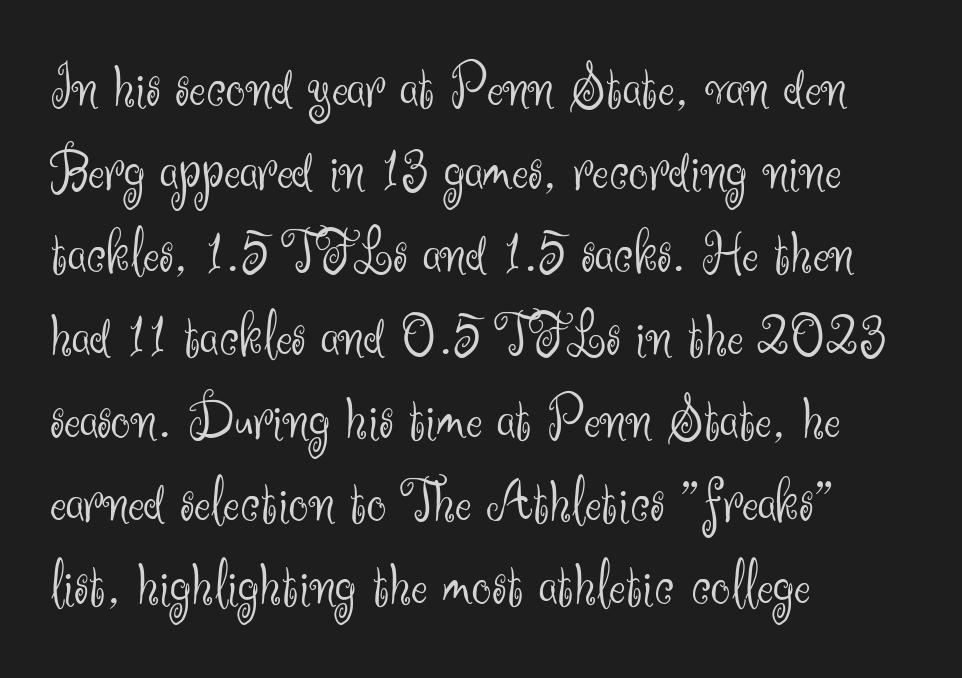
Whoever set this chose a conventional vertical rhythm. Each letter keeps its own natural width here, so spacing adapts to shape. Are there feet on the stems? There aren't — it's a sans. Unmarked baselines from the first word to the last. Think standard paragraph weight, or any step lighter than that.
